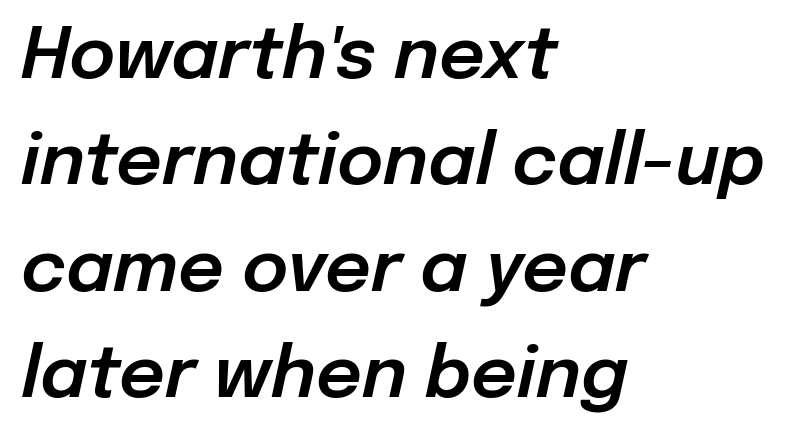
{"italic": "yes", "lean": "right", "slant_degrees": 12, "width": "normal", "stroke_contrast": "low", "x_height": "medium", "monospaced": "no", "underline": "no", "align": "left", "line_spacing": "normal", "line_spacing_ratio": 1.5, "letter_spacing": "normal", "letter_spacing_em": 0.0, "glyph_px": 71}
